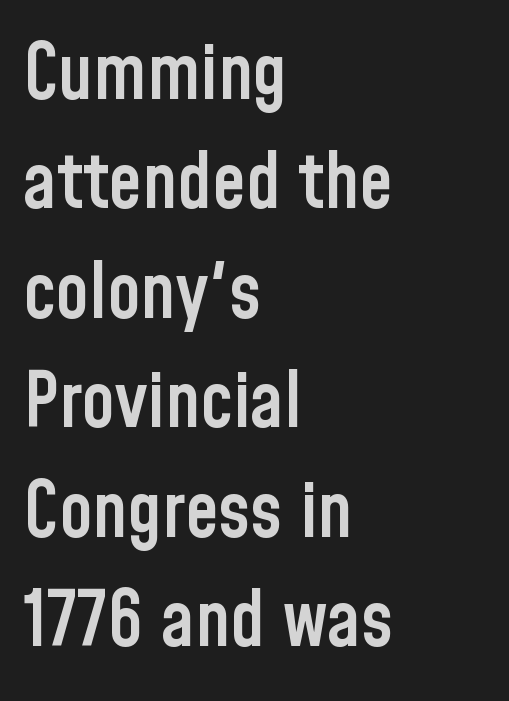
{"serif": "no", "italic": "no", "bold": "semi", "weight": "semibold", "width": "condensed", "stroke_contrast": "low", "x_height": "medium", "monospaced": "no", "underline": "no", "align": "left", "line_spacing": "normal", "line_spacing_ratio": 1.44, "letter_spacing": "normal", "letter_spacing_em": 0.0, "glyph_px": 76}
